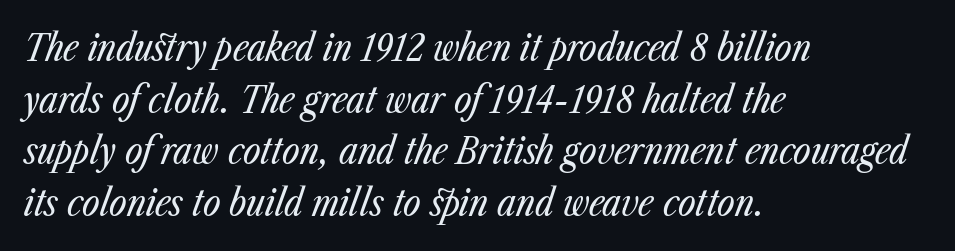
Q: Is the text bold? A: No.
Q: Is the text italic (slanted)? A: Yes, it leans right by about 23 degrees.
Q: Is the text underlined? A: No.
Q: How is the paragraph aligned? A: Left-aligned.
Q: Is the spacing between letters normal or unusually wide? A: Normal.
Q: Is the spacing between lines tight, normal or loose? A: Normal.
Q: Width (condensed, normal, or wide)? A: Condensed.
Q: Stroke contrast? A: Low.
Q: x-height? A: Medium.
Q: Monospaced? A: No.
